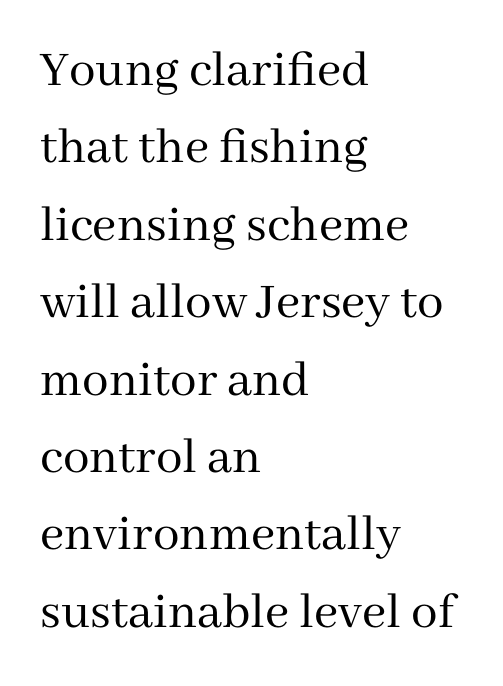
The image shows 53 px regular-weight serif type, upright; set left-aligned, normal line spacing (1.46x), normal letter spacing, not underlined; medium stroke contrast and a medium x-height.
